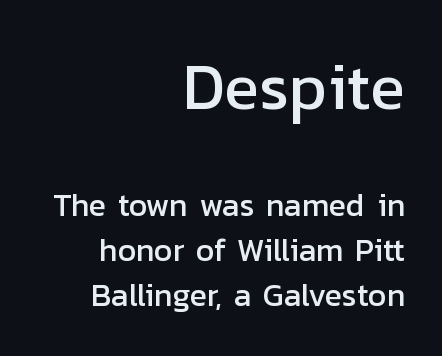
{"serif": "no", "italic": "no", "width": "normal", "stroke_contrast": "low", "x_height": "medium", "monospaced": "no", "underline": "no", "align": "right", "line_spacing": "normal", "line_spacing_ratio": 1.4, "letter_spacing": "normal", "letter_spacing_em": 0.0, "larger_block": "first", "size_ratio": 2.03, "glyph_px": 65}
